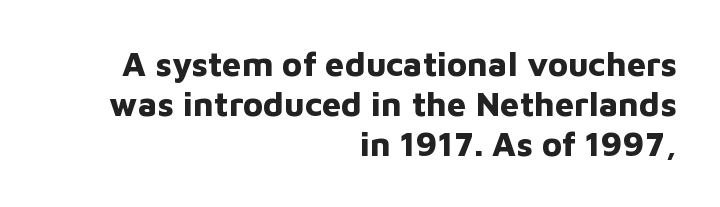
Q: Is the text bold? A: Yes.
Q: Is the text italic (slanted)? A: No, it is upright.
Q: Is the typeface a serif or a sans-serif typeface? A: Sans-serif.
Q: Is the text underlined? A: No.
Q: How is the paragraph aligned? A: Right-aligned.
Q: Is the spacing between letters normal or unusually wide? A: Normal.
Q: Width (condensed, normal, or wide)? A: Normal.
Q: Stroke contrast? A: Low.
Q: x-height? A: Medium.
Q: Monospaced? A: No.
